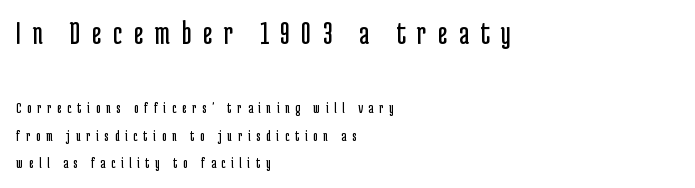
The paragraph has a hard left edge and a soft right edge. You could not count columns in this text — the font is proportionally spaced. The weight tops out at a normal text grade. The specimen reads as upright at a glance. The space directly below the letters is spotless. Each letter's strokes conclude bluntly, with no projecting serifs.
